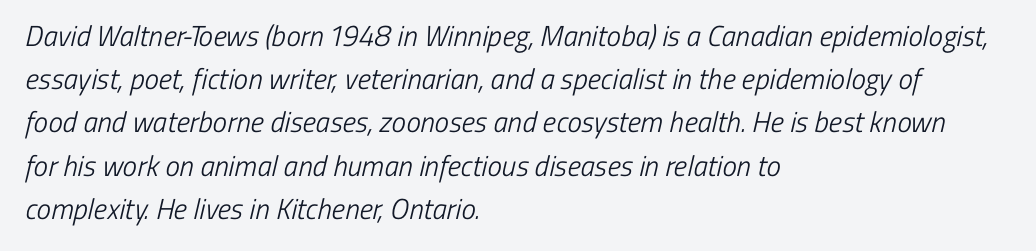
The rendering uses natural spacing where letterforms have individual widths. Nobody touched the tracking dial on this one. Every row of glyphs begins at an identical x-position on the left. The font family rendered here belongs to the sans-serif group.
